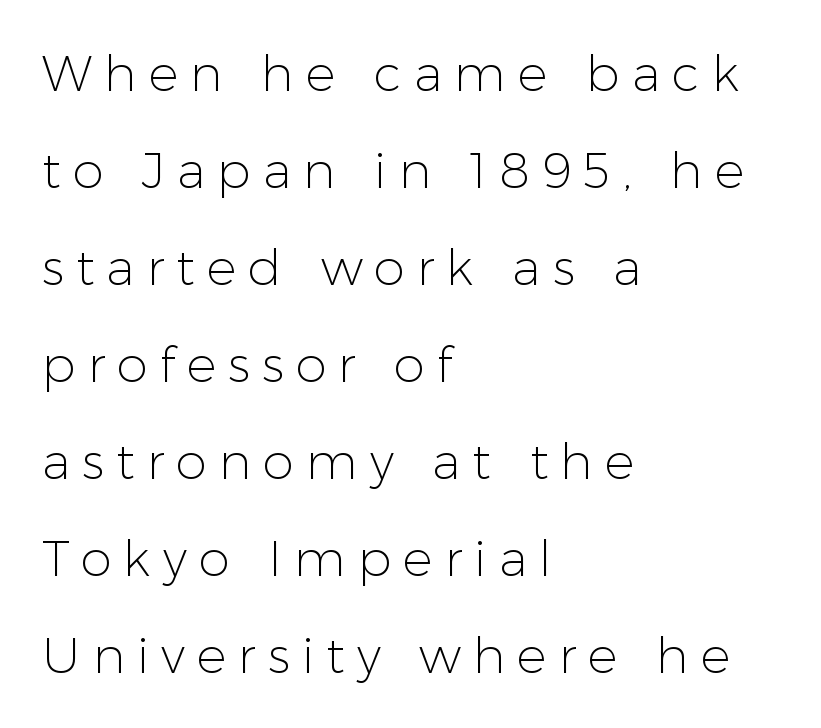
A roman cut, with each character standing at attention. Underlining? Definitely not there. The horizontal fit of the characters is loose and conspicuously gappy. Proportional: the letters do not fall into vertical columns. A typesetter would call this leading open, well beyond the default.
